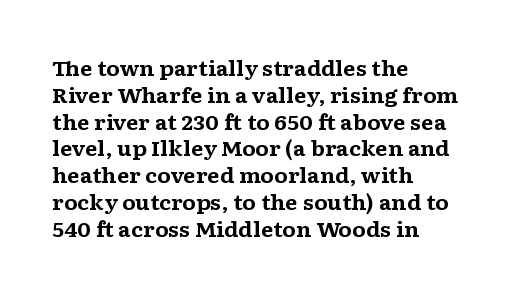
The image shows 20 px bold type, upright; set left-aligned, normal line spacing (1.34x), normal letter spacing, not underlined.
